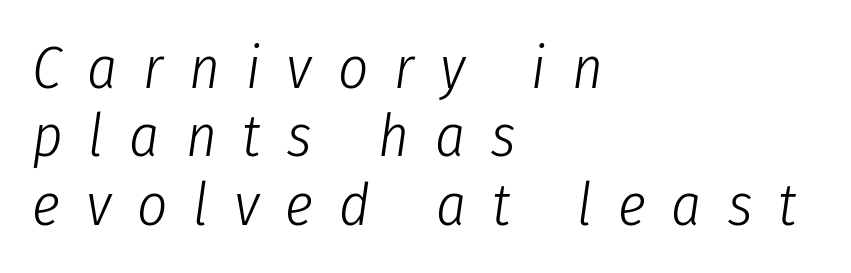
Where is the straight margin? On the left. The face used here is proportionally spaced, like ordinary book or web type. This is not heavy type; no bold has been used. Emphasis-style slanted type is in use. Tracking value appears strongly positive — letters spread wide.
